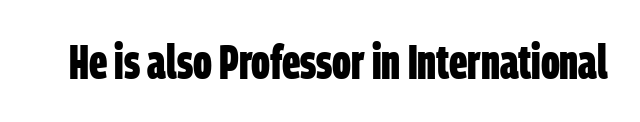
The image shows 48 px bold, condensed sans-serif type; set normal letter spacing, not underlined; low stroke contrast and a large x-height.
